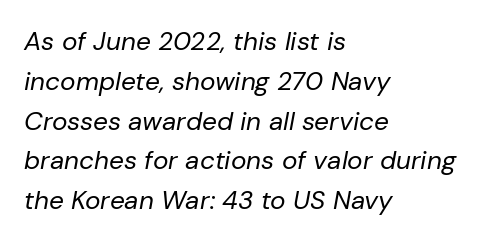
The image shows 26 px text type, italic (leaning right); set left-aligned, normal line spacing (1.53x), normal letter spacing, not underlined.
